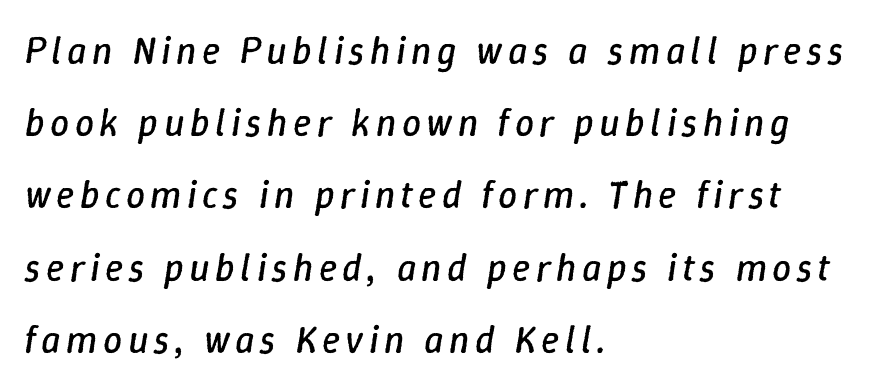
The image shows 38 px regular-weight type, italic (leaning right); set left-aligned, loose line spacing (1.9x), not underlined; low stroke contrast and a medium x-height.
